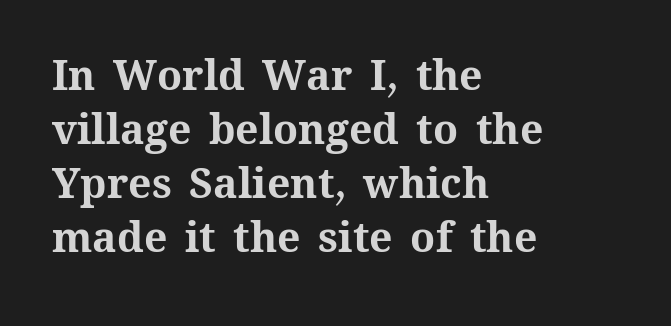
Q: Is the text bold? A: Yes.
Q: Is the text italic (slanted)? A: No, it is upright.
Q: Is the text underlined? A: No.
Q: How is the paragraph aligned? A: Left-aligned.
Q: Is the spacing between letters normal or unusually wide? A: Normal.
Q: Is the spacing between lines tight, normal or loose? A: Normal.
Q: Width (condensed, normal, or wide)? A: Normal.
Q: Stroke contrast? A: Medium.
Q: x-height? A: Medium.
Q: Monospaced? A: No.
